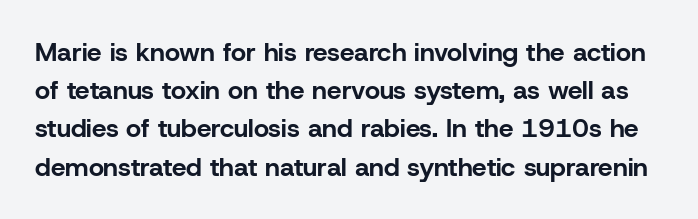
Is the type bold? Yes — the strokes are clearly thick and heavy. Has an underline been added? It has not. How are the letters spaced? Ordinarily, with no added tracking. A typesetter would call this leading conventional body-copy spacing.
